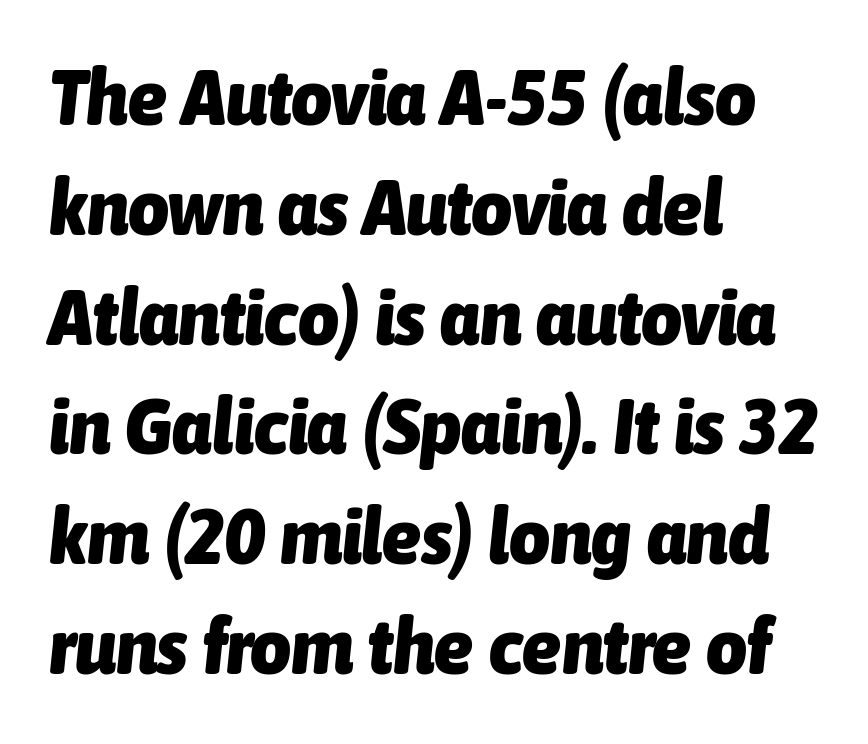
Yep, that's italic — everything's leaning. One glance says typical: line gaps are just what's usual. This sample uses plain, unmodified letter spacing. The rendering uses natural spacing where letterforms have individual widths.
